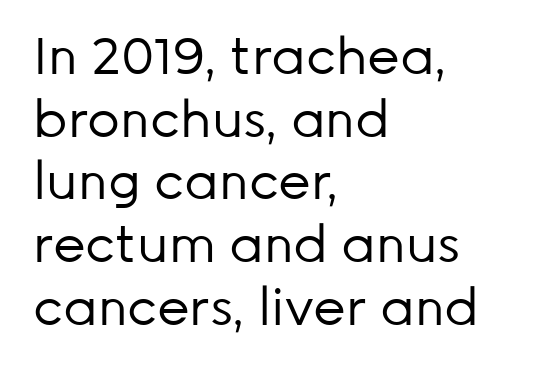
Q: Is the text bold? A: No.
Q: Is the text italic (slanted)? A: No, it is upright.
Q: Is the typeface a serif or a sans-serif typeface? A: Sans-serif.
Q: Is the text underlined? A: No.
Q: How is the paragraph aligned? A: Left-aligned.
Q: Is the spacing between letters normal or unusually wide? A: Normal.
Q: Width (condensed, normal, or wide)? A: Normal.
Q: Stroke contrast? A: Low.
Q: x-height? A: Medium.
Q: Monospaced? A: No.
